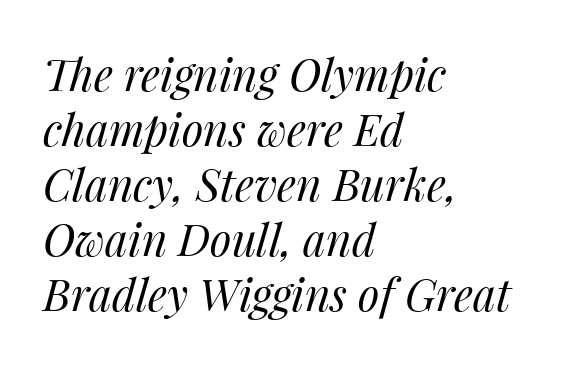
Q: Is the text bold? A: No.
Q: Is the text italic (slanted)? A: Yes, it leans right by about 14 degrees.
Q: Is the text underlined? A: No.
Q: How is the paragraph aligned? A: Left-aligned.
Q: Is the spacing between letters normal or unusually wide? A: Normal.
Q: Is the spacing between lines tight, normal or loose? A: Normal.
Q: Width (condensed, normal, or wide)? A: Normal.
Q: Stroke contrast? A: Medium.
Q: x-height? A: Medium.
Q: Monospaced? A: No.
